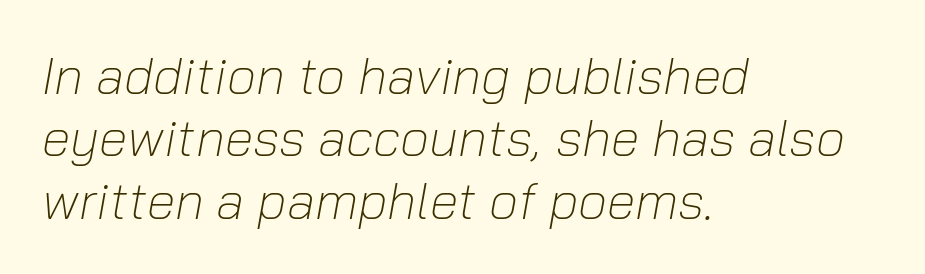
The image shows 52 px light type, italic (leaning right); set left-aligned, line spacing 1.2x, normal letter spacing, not underlined; low stroke contrast and a medium x-height.
